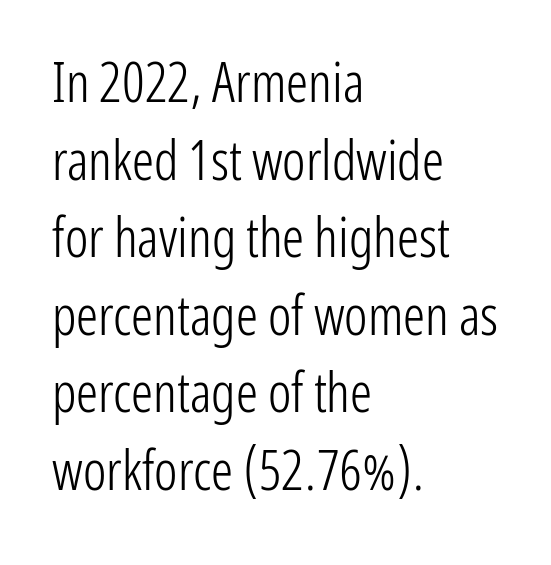
The image shows 55 px light, condensed sans-serif type, upright; set left-aligned, normal line spacing (1.41x), normal letter spacing, not underlined; low stroke contrast and a medium x-height.
